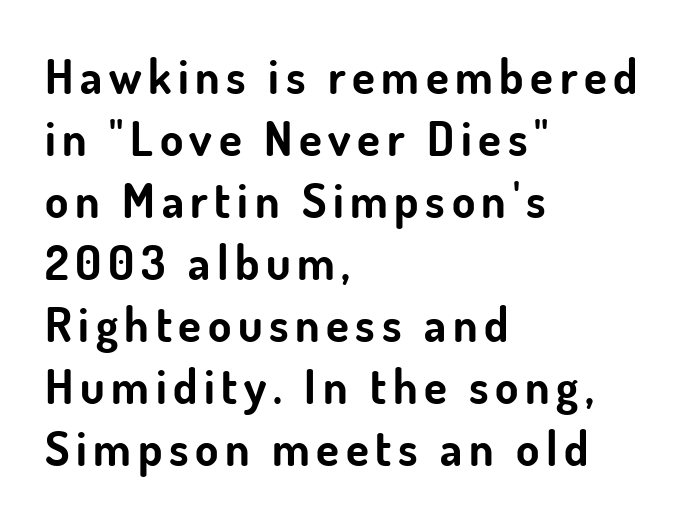
The image shows 47 px bold sans-serif type, upright; set left-aligned, normal line spacing (1.32x), not underlined; low stroke contrast and a small x-height.
